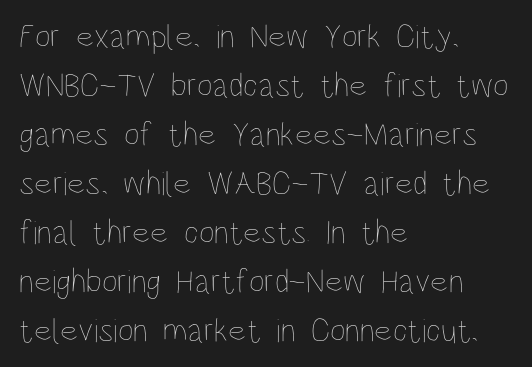
The image shows 34 px thin, condensed type, upright; set left-aligned, normal line spacing (1.44x), normal letter spacing, not underlined; low stroke contrast and a large x-height.
